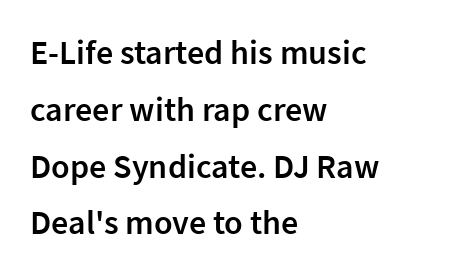
The image shows 34 px semibold sans-serif type, upright; set left-aligned, normal line spacing (1.67x), normal letter spacing, not underlined; low stroke contrast and a medium x-height.
